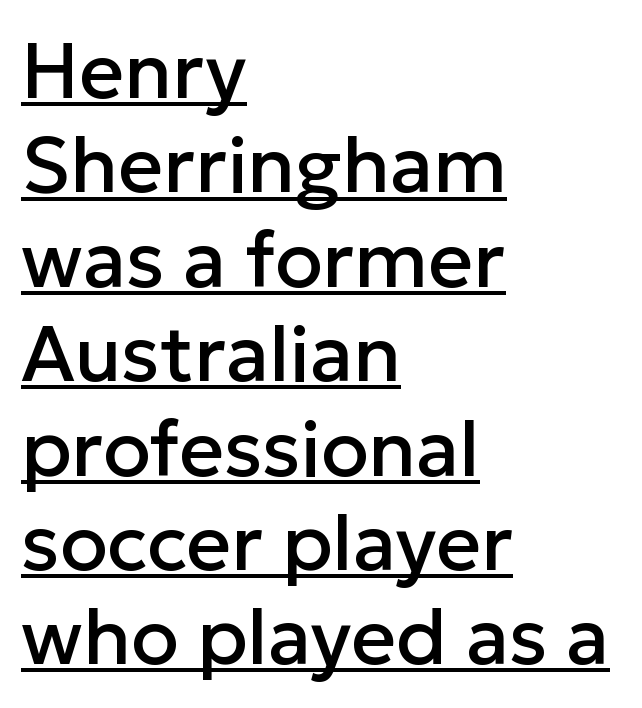
{"serif": "no", "italic": "no", "width": "normal", "stroke_contrast": "low", "x_height": "medium", "monospaced": "no", "underline": "yes", "align": "left", "line_spacing_ratio": 1.21, "letter_spacing": "normal", "letter_spacing_em": 0.0, "glyph_px": 78}
